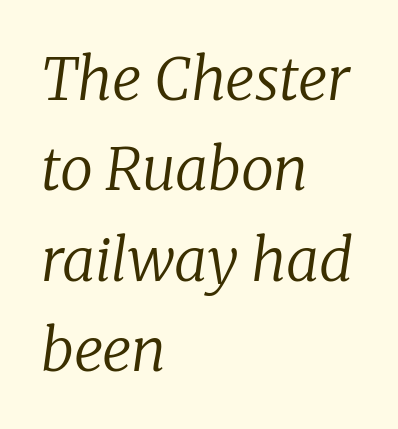
The text was rendered using a seriffed face with decorative stroke endings. Descenders are the only things crossing below the line. The rendering keeps characters at their native spacing. Weight: not bold — regular or lighter. A classic flush-left, rag-right setting is used for this passage. Successive baselines arrive at the customary interval.
